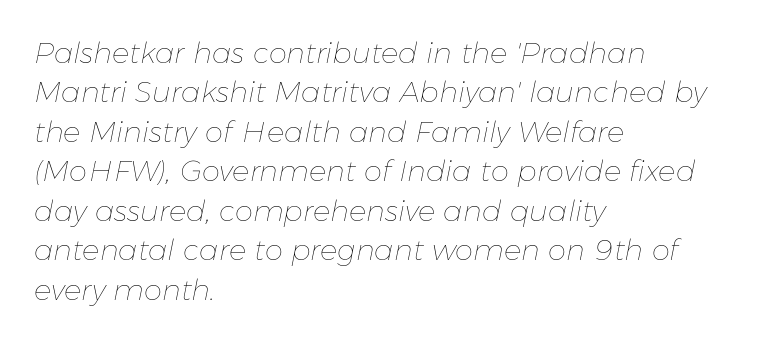
The image shows 29 px thin type, italic (leaning right); set left-aligned, normal line spacing (1.36x), normal letter spacing, not underlined; low stroke contrast and a medium x-height.
